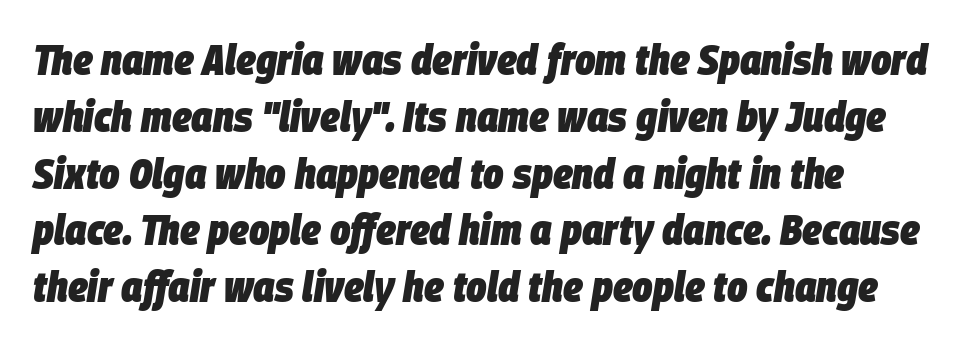
{"italic": "yes", "lean": "right", "slant_degrees": 9, "bold": "yes", "weight": "heavy", "width": "condensed", "stroke_contrast": "low", "x_height": "large", "monospaced": "no", "underline": "no", "align": "left", "line_spacing": "normal", "line_spacing_ratio": 1.32, "letter_spacing": "normal", "letter_spacing_em": 0.0, "glyph_px": 43}
